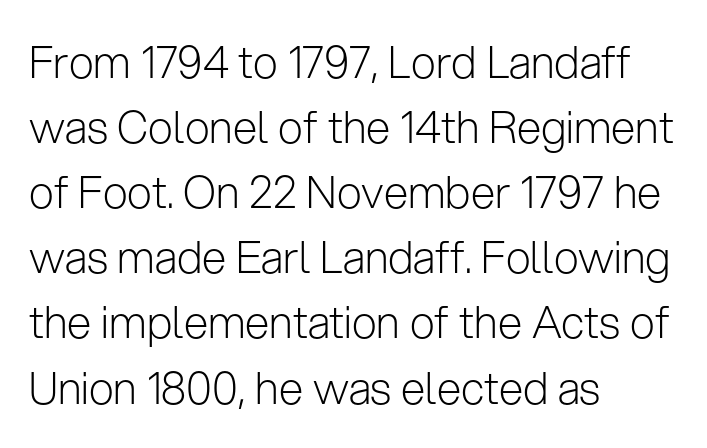
Q: Is the text bold? A: No.
Q: Is the text italic (slanted)? A: No, it is upright.
Q: Is the typeface a serif or a sans-serif typeface? A: Sans-serif.
Q: Is the text underlined? A: No.
Q: How is the paragraph aligned? A: Left-aligned.
Q: Is the spacing between letters normal or unusually wide? A: Normal.
Q: Is the spacing between lines tight, normal or loose? A: Normal.
Q: Width (condensed, normal, or wide)? A: Normal.
Q: Stroke contrast? A: Low.
Q: x-height? A: Medium.
Q: Monospaced? A: No.
